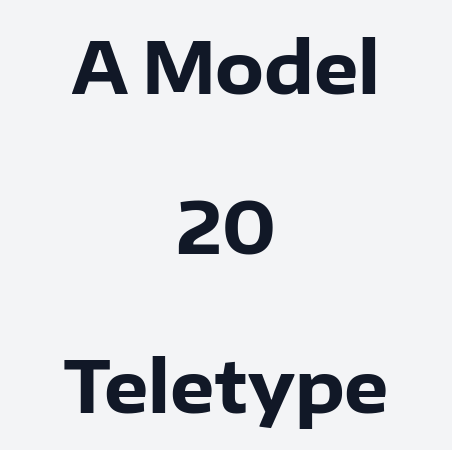
The image shows 71 px heavy sans-serif type, upright; set centered, loose line spacing (2.25x), normal letter spacing, not underlined; low stroke contrast and a medium x-height.
